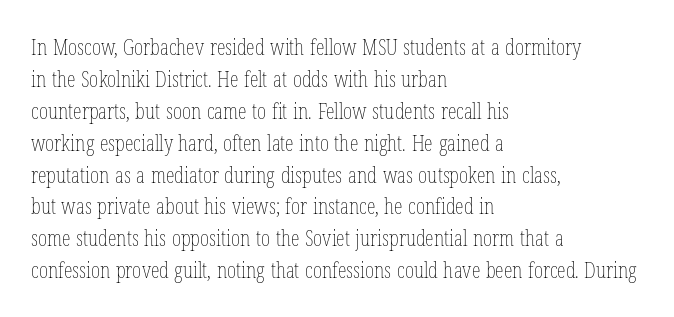
This sample uses an upright cut, with every glyph sitting square on the baseline. Check the space under the baseline: it is left empty. These lines are set flush left with a ragged right edge. Weight: not bold — regular or lighter.
